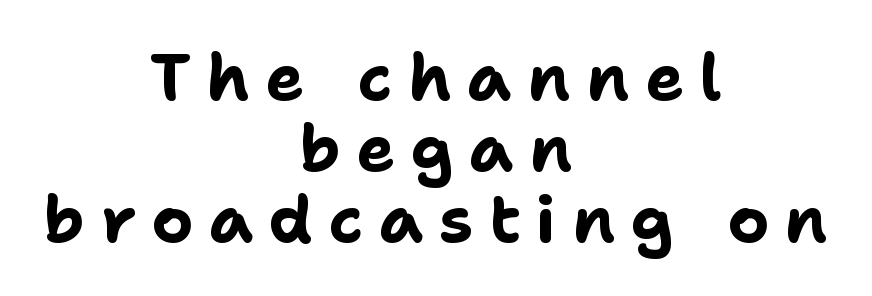
{"serif": "no", "italic": "no", "bold": "yes", "weight": "bold", "width": "normal", "stroke_contrast": "low", "x_height": "medium", "monospaced": "no", "underline": "no", "align": "center", "line_spacing": "tight", "line_spacing_ratio": 1.09, "letter_spacing": "wide", "letter_spacing_em": 0.24, "glyph_px": 65}
